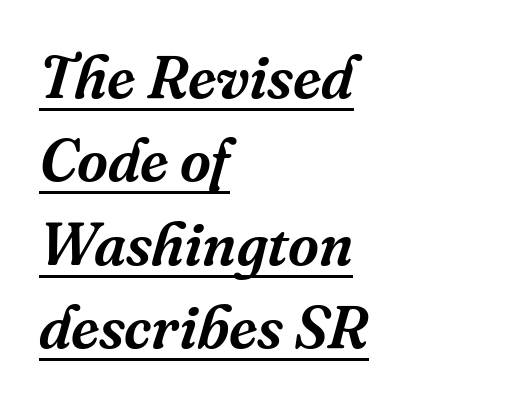
Q: Is the text italic (slanted)? A: Yes, it leans right by about 16 degrees.
Q: Is the typeface a serif or a sans-serif typeface? A: Serif.
Q: Is the text underlined? A: Yes.
Q: How is the paragraph aligned? A: Left-aligned.
Q: Is the spacing between letters normal or unusually wide? A: Normal.
Q: Is the spacing between lines tight, normal or loose? A: Normal.
Q: Width (condensed, normal, or wide)? A: Normal.
Q: Stroke contrast? A: Medium.
Q: x-height? A: Medium.
Q: Monospaced? A: No.
